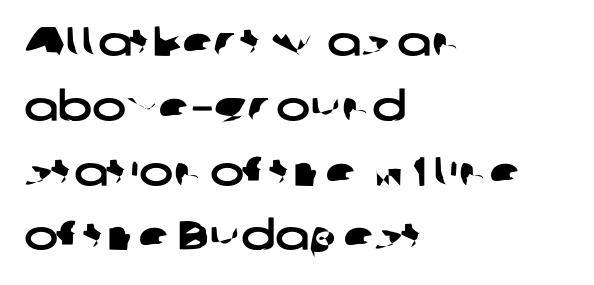
Q: Is the typeface a serif or a sans-serif typeface? A: Sans-serif.
Q: Is the text underlined? A: No.
Q: How is the paragraph aligned? A: Left-aligned.
Q: Is the spacing between letters normal or unusually wide? A: Normal.
Q: Is the spacing between lines tight, normal or loose? A: Normal.
Q: Width (condensed, normal, or wide)? A: Wide.
Q: Stroke contrast? A: Low.
Q: x-height? A: Medium.
Q: Monospaced? A: No.
